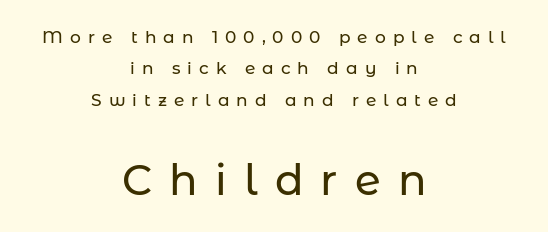
Letterform terminals end flat and unadorned throughout the passage. Descender tails drop into unmarked territory. The letters in the lower block stand taller than those in the block above. Proportional: the letters do not fall into vertical columns. Visually the block forms a symmetrical silhouette, jagged on both flanks.
